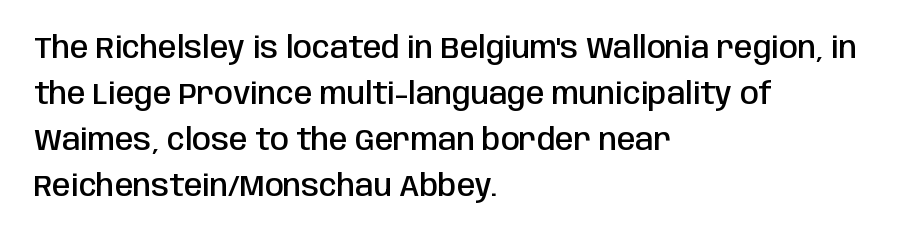
The image shows 30 px semibold, condensed sans-serif type, upright; set left-aligned, normal line spacing (1.53x), normal letter spacing, not underlined; low stroke contrast and a large x-height.
